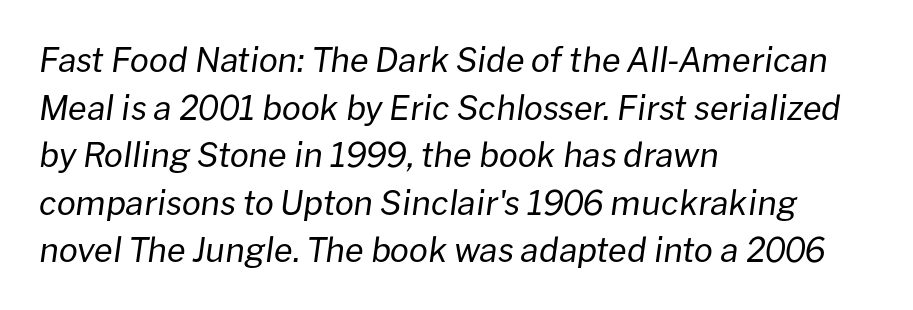
The image shows 34 px regular-weight type, italic (leaning right); set left-aligned, normal line spacing (1.4x), normal letter spacing, not underlined; low stroke contrast and a medium x-height.
